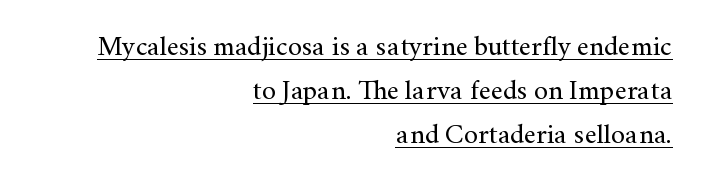
This sample uses an upright cut, with every glyph sitting square on the baseline. Is this a sans? No — the strokes have serifs. Alignment: flush right. A light-to-regular cut is what we see here.
